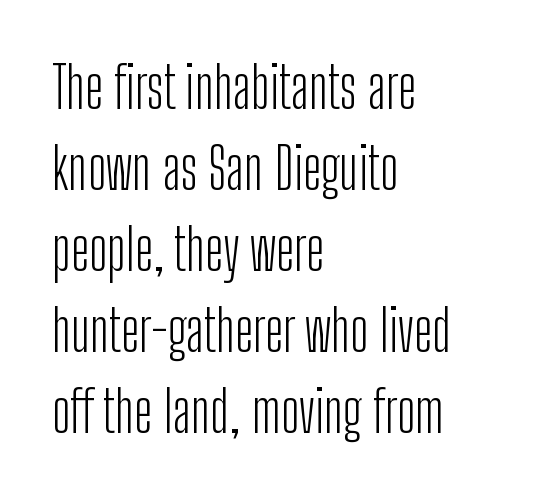
This sample keeps an unexceptional amount of space between lines. Does the lettering tilt? It doesn't — this is upright. Check where the strokes stop: nothing finishes them off — pure sans. You could call the tracking neutral — neither tight nor loose. No word sits above an underline.
